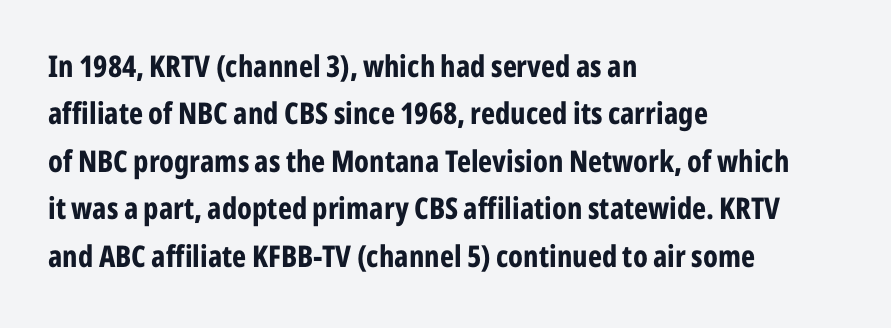
Is there any slant? The stems are plumb. Font category for this specimen: sans-serif. Caption: bold face, heavy strokes. Words float on clear page, feet unadorned. The face used here is proportionally spaced, like ordinary book or web type.
